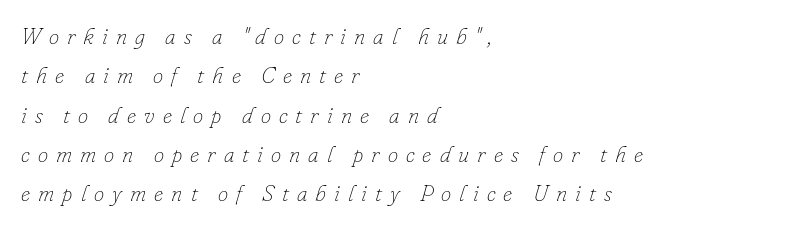
{"italic": "yes", "lean": "right", "slant_degrees": 16, "bold": "no", "underline": "no", "align": "left", "line_spacing_ratio": 1.71, "letter_spacing": "wide", "letter_spacing_em": 0.35, "glyph_px": 23}
